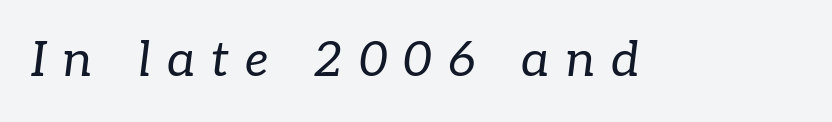
{"serif": "yes", "italic": "yes", "lean": "right", "slant_degrees": 7, "bold": "no", "weight": "regular", "width": "normal", "stroke_contrast": "low", "x_height": "medium", "monospaced": "no", "underline": "no", "letter_spacing": "wide", "letter_spacing_em": 0.33, "glyph_px": 49}
